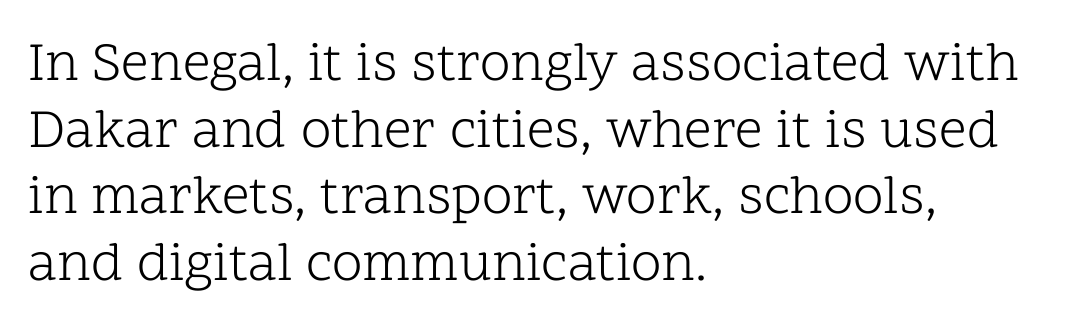
{"serif": "yes", "italic": "no", "bold": "no", "weight": "light", "width": "normal", "stroke_contrast": "low", "x_height": "medium", "monospaced": "no", "underline": "no", "align": "left", "line_spacing_ratio": 1.21, "letter_spacing": "normal", "letter_spacing_em": 0.0, "glyph_px": 55}
